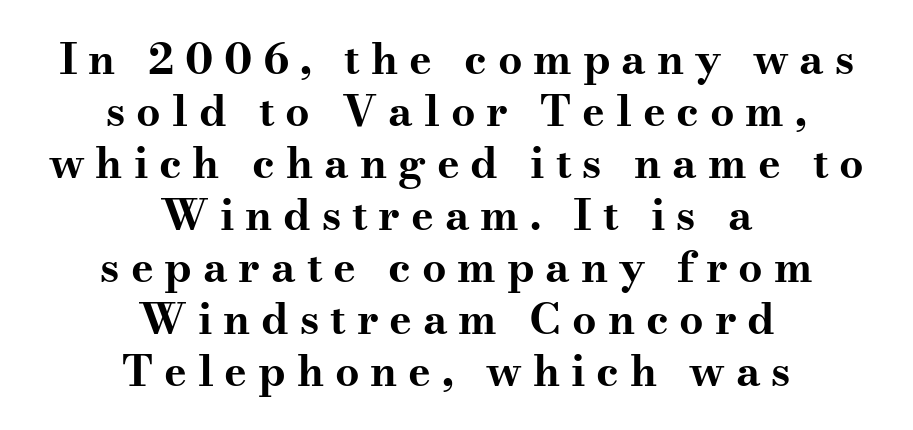
{"serif": "yes", "italic": "no", "bold": "yes", "weight": "bold", "width": "wide", "stroke_contrast": "medium", "x_height": "small", "monospaced": "no", "underline": "no", "align": "center", "line_spacing_ratio": 1.21, "letter_spacing": "wide", "letter_spacing_em": 0.25, "glyph_px": 43}
